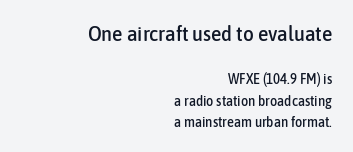
Q: Is the text italic (slanted)? A: No, it is upright.
Q: Is the text underlined? A: No.
Q: How is the paragraph aligned? A: Right-aligned.
Q: Is the spacing between letters normal or unusually wide? A: Normal.
Q: Is the spacing between lines tight, normal or loose? A: Normal.
Q: Which block of text is set in a larger size, the first (top) or the second (bottom)? A: The first (top) one.
